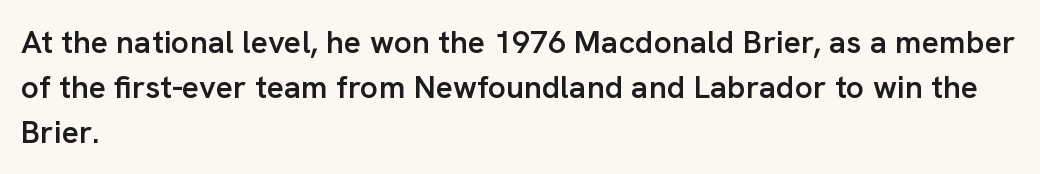
Q: Is the text bold? A: Semi-bold.
Q: Is the text italic (slanted)? A: No, it is upright.
Q: Is the typeface a serif or a sans-serif typeface? A: Sans-serif.
Q: Is the text underlined? A: No.
Q: How is the paragraph aligned? A: Left-aligned.
Q: Is the spacing between letters normal or unusually wide? A: Normal.
Q: Is the spacing between lines tight, normal or loose? A: Normal.
Q: Width (condensed, normal, or wide)? A: Normal.
Q: Stroke contrast? A: Low.
Q: x-height? A: Medium.
Q: Monospaced? A: No.
